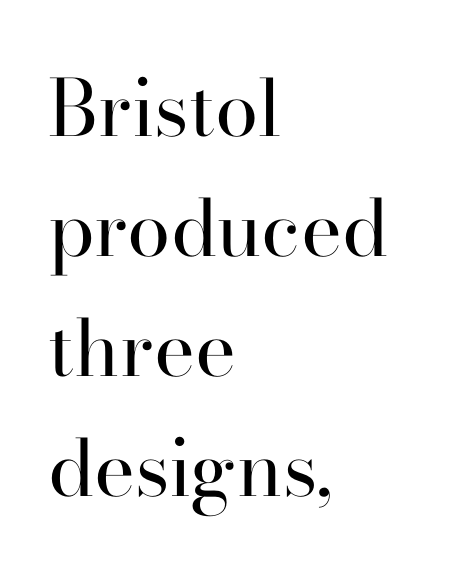
{"serif": "yes", "italic": "no", "bold": "no", "weight": "regular", "width": "normal", "stroke_contrast": "high", "x_height": "small", "monospaced": "no", "underline": "no", "align": "left", "line_spacing": "normal", "line_spacing_ratio": 1.54, "letter_spacing": "normal", "letter_spacing_em": 0.0, "glyph_px": 78}
